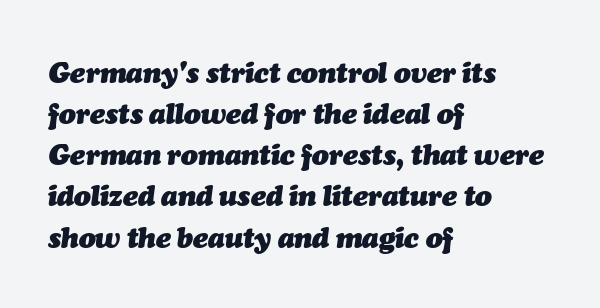
The image shows 28 px heavy type, italic (leaning right); set left-aligned, normal line spacing (1.47x), normal letter spacing, not underlined; medium stroke contrast and a medium x-height.
